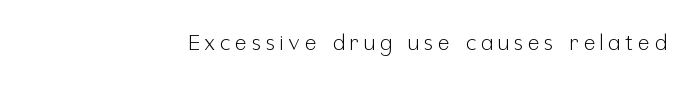
The font is comparable to plain body text, perhaps lighter. The font's upright variant was chosen for this text. The gaps between neighbouring characters are conspicuously large. Rule under the text: the space is simply empty.
